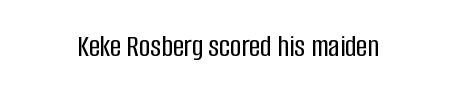
Q: Is the text italic (slanted)? A: No, it is upright.
Q: Is the typeface a serif or a sans-serif typeface? A: Sans-serif.
Q: Is the text underlined? A: No.
Q: Is the spacing between letters normal or unusually wide? A: Normal.
Q: Width (condensed, normal, or wide)? A: Condensed.
Q: Stroke contrast? A: Low.
Q: x-height? A: Large.
Q: Monospaced? A: No.
